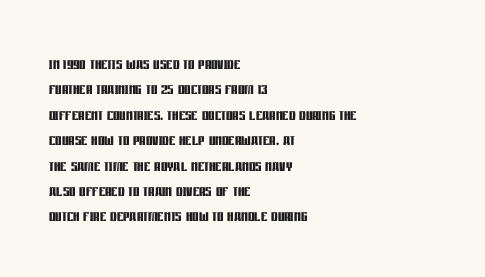
{"italic": "no", "bold": "yes", "underline": "no", "align": "left", "line_spacing": "normal", "line_spacing_ratio": 1.27, "letter_spacing": "normal", "letter_spacing_em": 0.0, "glyph_px": 20}
